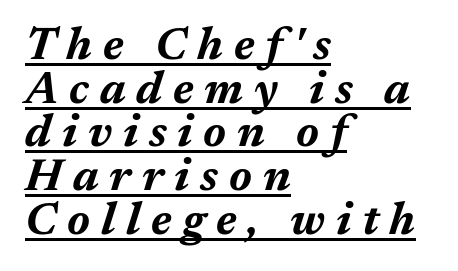
Q: Is the text bold? A: Yes.
Q: Is the text italic (slanted)? A: Yes, it leans right by about 17 degrees.
Q: Is the text underlined? A: Yes.
Q: How is the paragraph aligned? A: Left-aligned.
Q: Is the spacing between letters normal or unusually wide? A: Unusually wide.
Q: Is the spacing between lines tight, normal or loose? A: Tight.
Q: Width (condensed, normal, or wide)? A: Normal.
Q: Stroke contrast? A: Medium.
Q: x-height? A: Medium.
Q: Monospaced? A: No.
